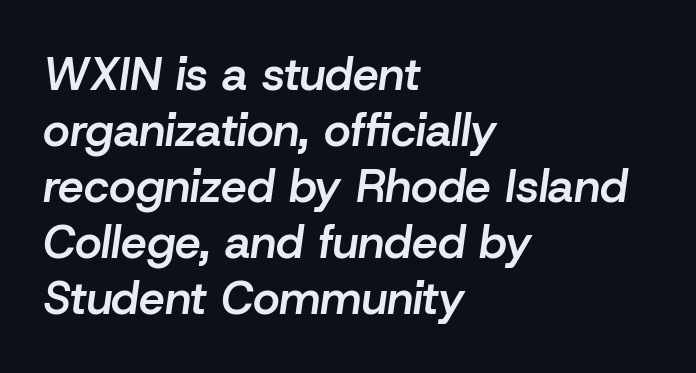
The image shows 46 px semibold type, italic (leaning right); set left-aligned, line spacing 1.22x, normal letter spacing, not underlined; low stroke contrast and a medium x-height.
